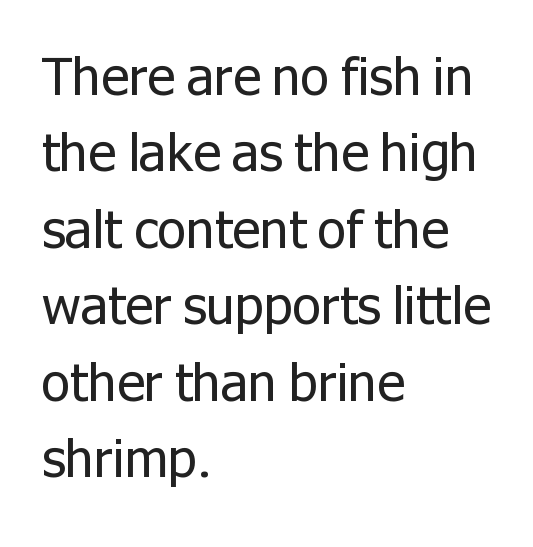
The image shows 52 px regular-weight sans-serif type, upright; set left-aligned, normal line spacing (1.47x), normal letter spacing, not underlined; low stroke contrast and a medium x-height.
